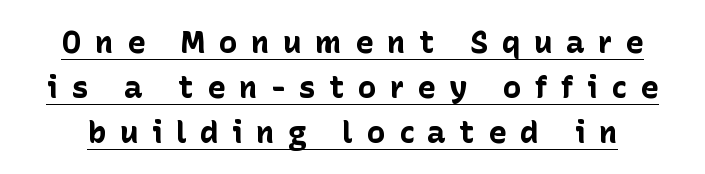
{"serif": "no", "italic": "no", "bold": "yes", "weight": "bold", "width": "normal", "stroke_contrast": "low", "x_height": "medium", "monospaced": "no", "underline": "yes", "line_spacing": "normal", "line_spacing_ratio": 1.45, "letter_spacing": "wide", "letter_spacing_em": 0.43, "glyph_px": 31}
